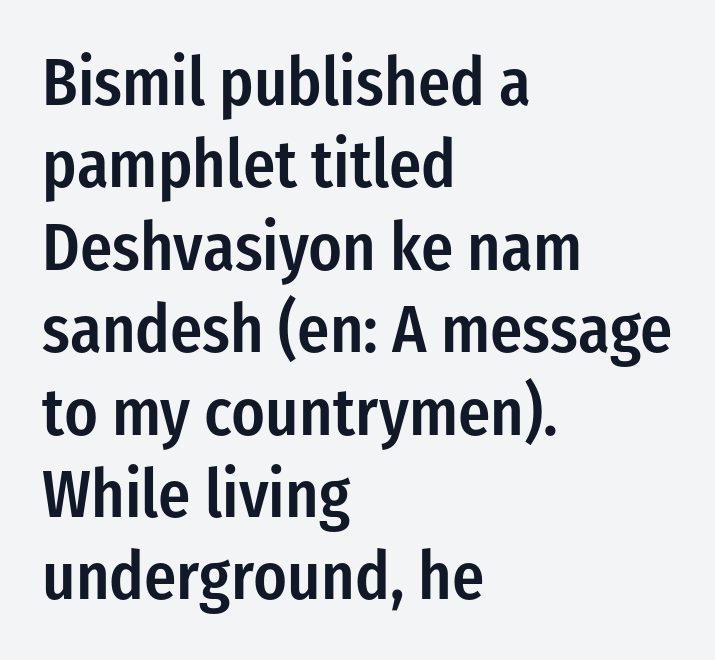
Q: Is the text bold? A: Semi-bold.
Q: Is the text italic (slanted)? A: No, it is upright.
Q: Is the typeface a serif or a sans-serif typeface? A: Sans-serif.
Q: Is the text underlined? A: No.
Q: How is the paragraph aligned? A: Left-aligned.
Q: Is the spacing between letters normal or unusually wide? A: Normal.
Q: Width (condensed, normal, or wide)? A: Condensed.
Q: Stroke contrast? A: Low.
Q: x-height? A: Medium.
Q: Monospaced? A: No.
